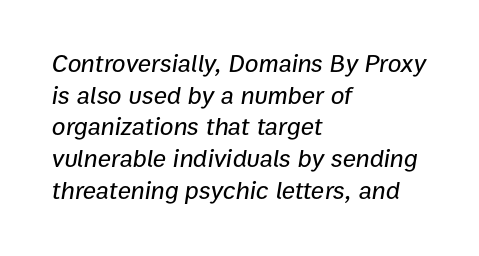
{"italic": "yes", "lean": "right", "slant_degrees": 9, "underline": "no", "align": "left", "line_spacing": "normal", "line_spacing_ratio": 1.27, "letter_spacing": "normal", "letter_spacing_em": 0.0, "glyph_px": 25}
